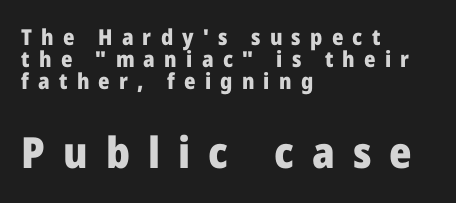
Type size steps up from the first block to the second. Every stem runs plumb, perpendicular to the baseline. The gap between lines stays unmarked. Typeset ragged right — the left edge is the straight one. The typeface chosen for these lines omits serifs. These lines have a slow, spaced-out rhythm from letter to letter.
